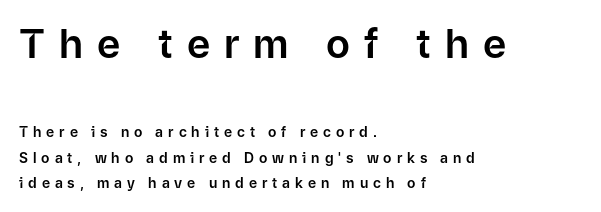
Q: Is the text italic (slanted)? A: No, it is upright.
Q: Is the typeface a serif or a sans-serif typeface? A: Sans-serif.
Q: Is the text underlined? A: No.
Q: How is the paragraph aligned? A: Left-aligned.
Q: Is the spacing between letters normal or unusually wide? A: Unusually wide.
Q: Which block of text is set in a larger size, the first (top) or the second (bottom)? A: The first (top) one.
Q: Width (condensed, normal, or wide)? A: Normal.
Q: Stroke contrast? A: Low.
Q: x-height? A: Medium.
Q: Monospaced? A: No.
